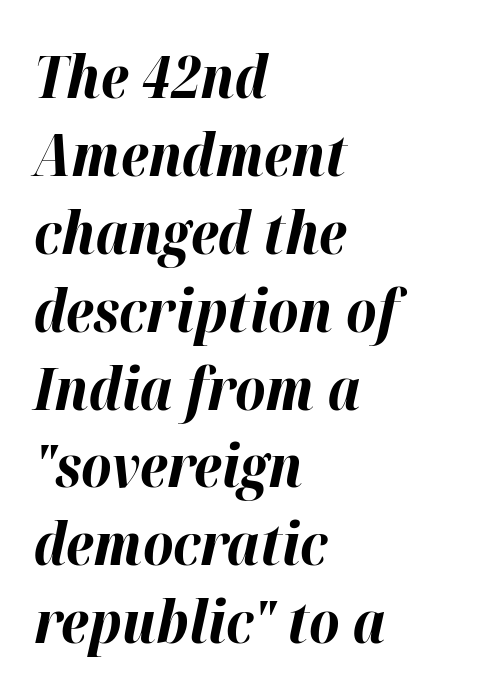
Tracking value appears to be zero — textbook default spacing. When letters slant like this, we call the style italic. Every letter is thick-stroked: bold, no question. The passage shown is typed in a proportional face where columns would drift. Vertically, the passage feels balanced, rows spaced as you'd expect.
